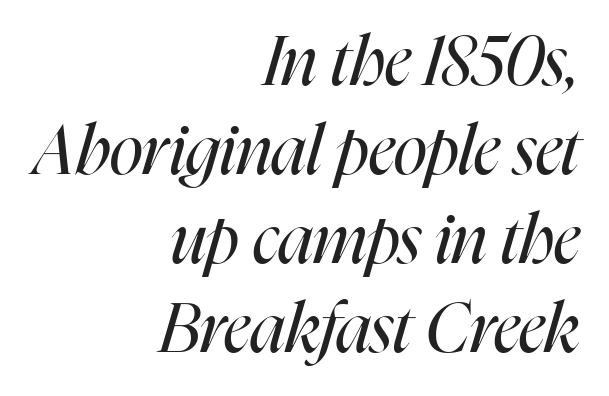
Only glyphs here, with clear space below each row. The lines sit at an ordinary, default distance from one another. The letters sit at their default tracking, neither squeezed nor spread. The whole block is typeset with a tilt.
